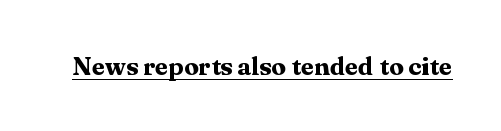
No extra tracking has been applied to these lines. Glance below the letters and you will spot a drawn line. Quick note: not italic, upright. The letters are bold, with thick, heavy strokes.
